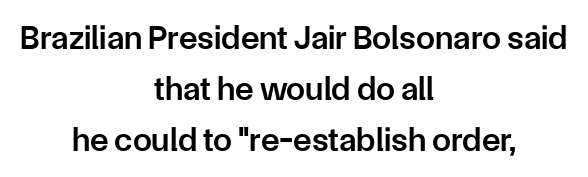
The image shows 34 px semibold sans-serif type, upright; set centered, normal line spacing (1.5x), normal letter spacing, not underlined; low stroke contrast and a medium x-height.
